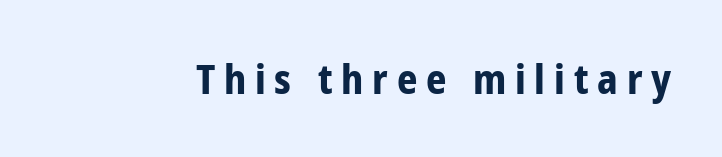
The image shows 40 px bold, condensed sans-serif type, upright; set unusually wide letter spacing (+0.22 em), not underlined; low stroke contrast and a medium x-height.
